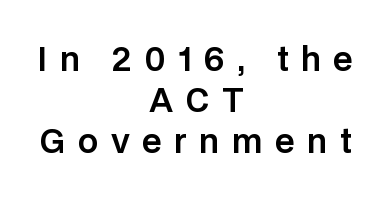
The designer left line spacing at the default. Observe the wide spacing: letters keep a clear distance from each other. These lines are centered, leaving both edges ragged. Serif or sans? Sans — the stroke terminals are bare.
